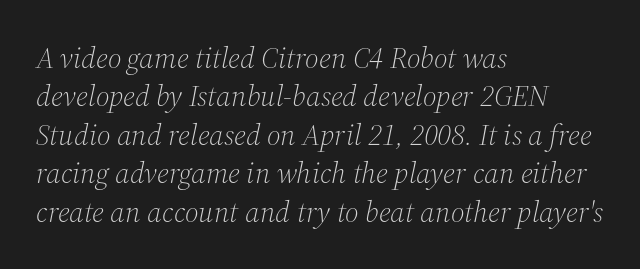
The passage shown is not underscored anywhere. Each stroke keeps to a modest, everyday thickness or less. If you drew a ruler down the left edge, every line would touch it. This is oblique type, the kind used for emphasis or titles. Proportional: the letters do not fall into vertical columns.
